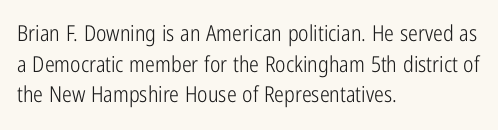
{"italic": "no", "bold": "no", "underline": "no", "align": "left", "line_spacing": "normal", "line_spacing_ratio": 1.39, "letter_spacing": "normal", "letter_spacing_em": 0.0, "glyph_px": 22}
